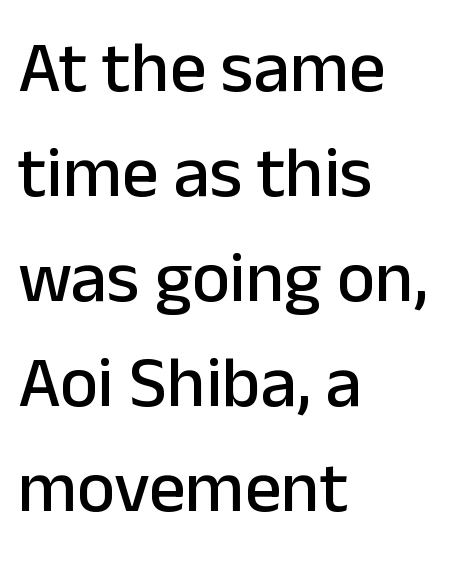
Q: Is the text italic (slanted)? A: No, it is upright.
Q: Is the typeface a serif or a sans-serif typeface? A: Sans-serif.
Q: Is the text underlined? A: No.
Q: How is the paragraph aligned? A: Left-aligned.
Q: Is the spacing between letters normal or unusually wide? A: Normal.
Q: Is the spacing between lines tight, normal or loose? A: Normal.
Q: Width (condensed, normal, or wide)? A: Normal.
Q: Stroke contrast? A: Low.
Q: x-height? A: Medium.
Q: Monospaced? A: No.
